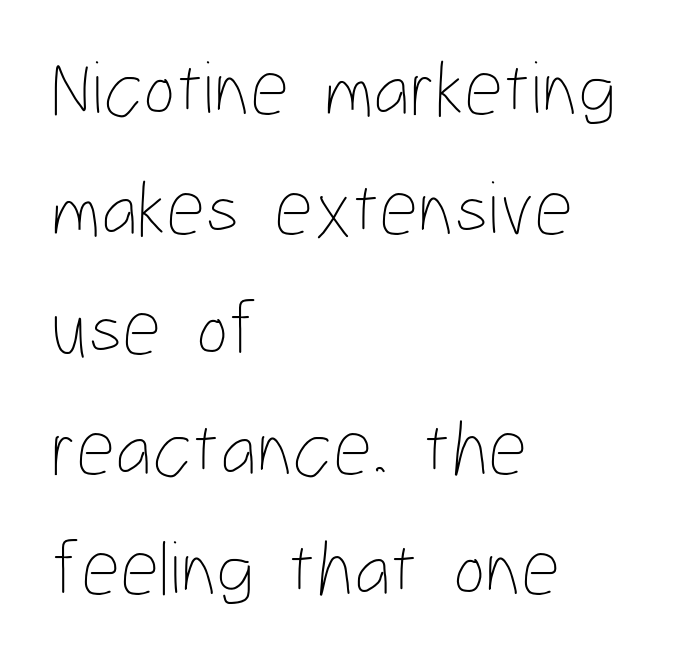
All the whitespace from short lines collects on the right. Students, note that the glyphs here touch the page at normal intervals. The designer left line spacing at the default. The weight would be labelled regular, book, light, or lighter still. This sample has the flowing, uneven cadence of proportional lettering.
